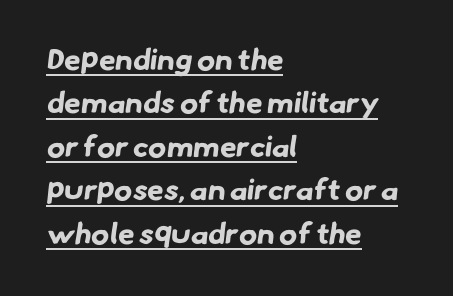
{"serif": "no", "bold": "yes", "weight": "bold", "width": "normal", "stroke_contrast": "low", "x_height": "small", "monospaced": "no", "underline": "yes", "align": "left", "line_spacing": "normal", "line_spacing_ratio": 1.45, "letter_spacing": "normal", "letter_spacing_em": 0.0, "glyph_px": 30}
